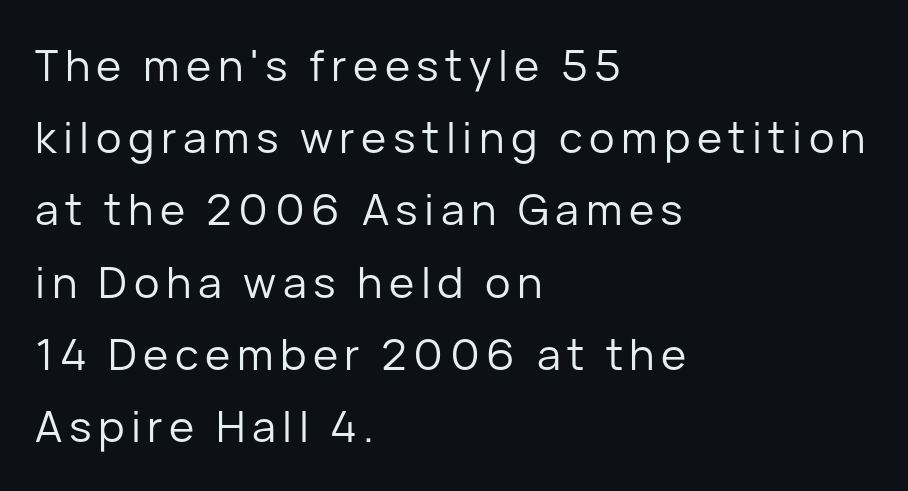
{"serif": "no", "italic": "no", "bold": "no", "weight": "regular", "width": "normal", "stroke_contrast": "low", "x_height": "medium", "monospaced": "no", "underline": "no", "align": "left", "line_spacing": "normal", "line_spacing_ratio": 1.68, "glyph_px": 43}
